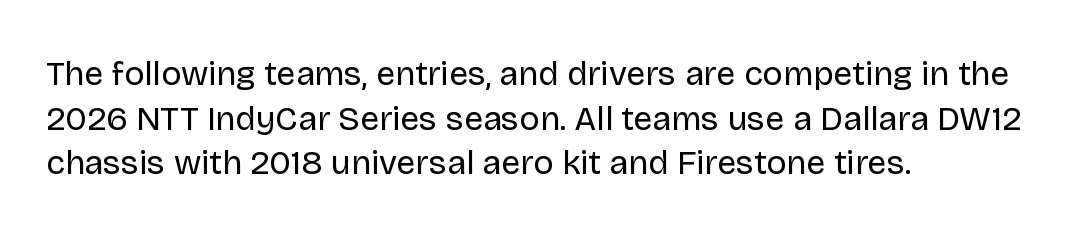
The image shows 34 px regular-weight sans-serif type, upright; set left-aligned, normal line spacing (1.31x), normal letter spacing, not underlined; low stroke contrast and a large x-height.
